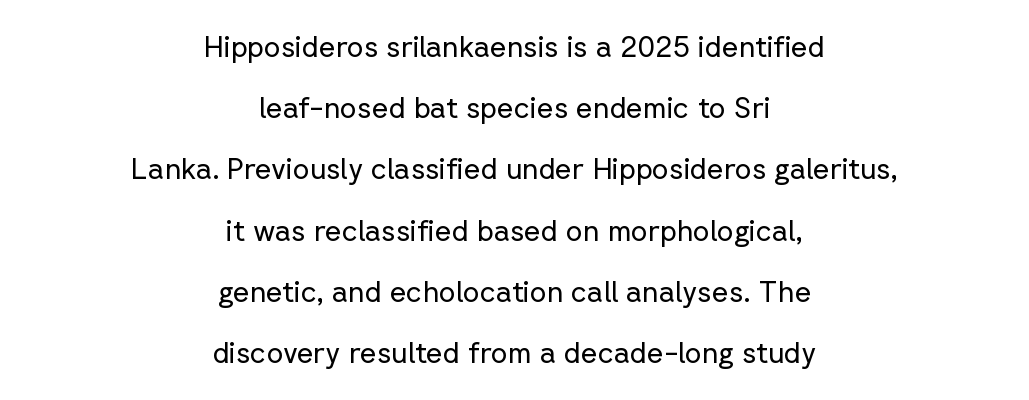
Q: Is the text bold? A: No.
Q: Is the text italic (slanted)? A: No, it is upright.
Q: Is the typeface a serif or a sans-serif typeface? A: Sans-serif.
Q: Is the text underlined? A: No.
Q: How is the paragraph aligned? A: Centered.
Q: Is the spacing between letters normal or unusually wide? A: Normal.
Q: Is the spacing between lines tight, normal or loose? A: Loose.
Q: Width (condensed, normal, or wide)? A: Normal.
Q: Stroke contrast? A: Low.
Q: x-height? A: Medium.
Q: Monospaced? A: No.
